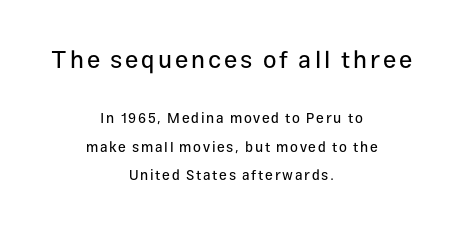
Q: Is the text italic (slanted)? A: No, it is upright.
Q: Is the text underlined? A: No.
Q: How is the paragraph aligned? A: Centered.
Q: Is the spacing between lines tight, normal or loose? A: Loose.
Q: Which block of text is set in a larger size, the first (top) or the second (bottom)? A: The first (top) one.
